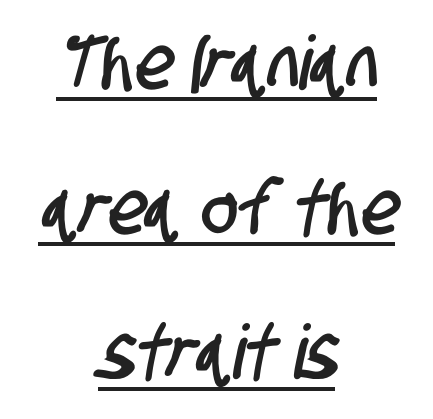
The image shows 75 px condensed sans-serif type; set centered, loose line spacing (1.93x), normal letter spacing, underlined; low stroke contrast and a large x-height.
